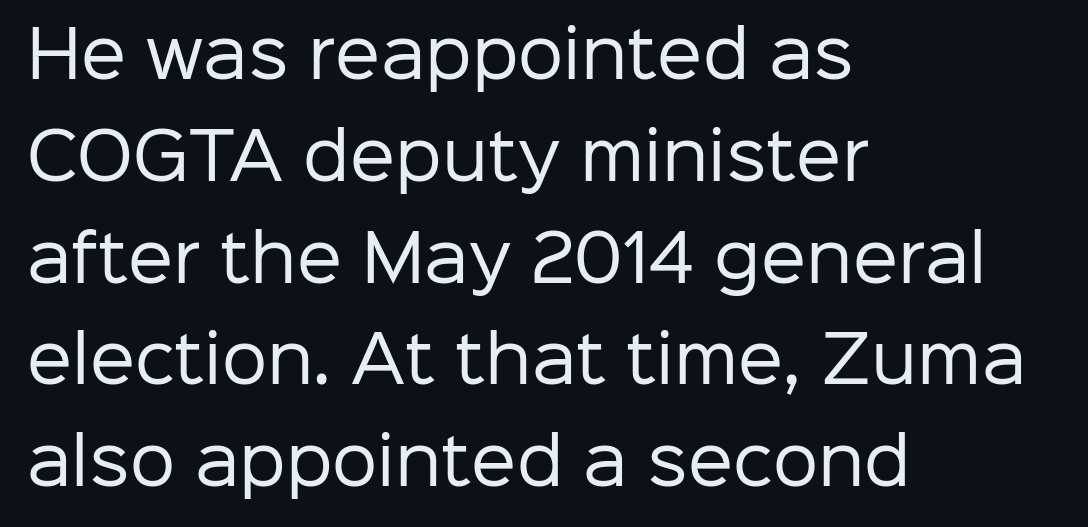
Q: Is the text bold? A: No.
Q: Is the text italic (slanted)? A: No, it is upright.
Q: Is the typeface a serif or a sans-serif typeface? A: Sans-serif.
Q: Is the text underlined? A: No.
Q: How is the paragraph aligned? A: Left-aligned.
Q: Is the spacing between letters normal or unusually wide? A: Normal.
Q: Is the spacing between lines tight, normal or loose? A: Normal.
Q: Width (condensed, normal, or wide)? A: Normal.
Q: Stroke contrast? A: Low.
Q: x-height? A: Medium.
Q: Monospaced? A: No.
